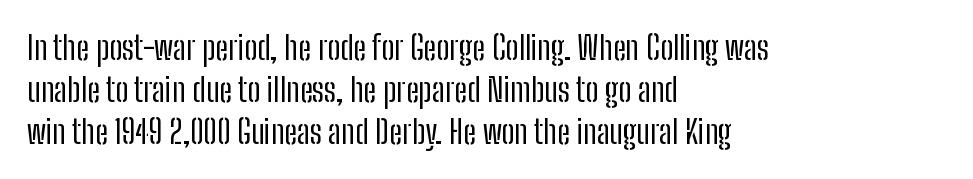
Type style note: lacks serifs. The passage shown is typed in a proportional face where columns would drift. The words here are not underlined. Leftover space on each line is placed entirely after the last word. Ink coverage per letter is moderate at most. This sample keeps an unexceptional amount of space between lines.
